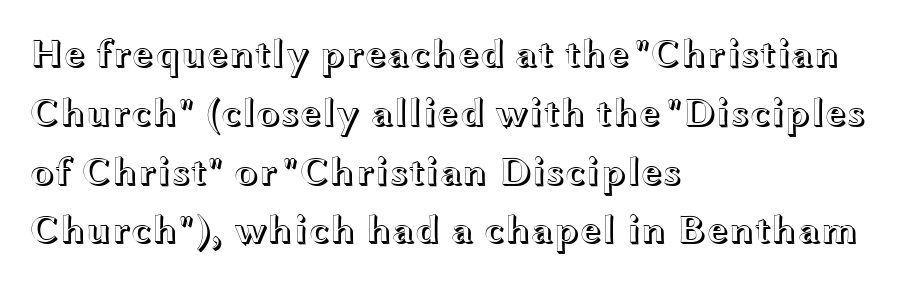
The image shows 40 px wide type, upright; set left-aligned, normal line spacing (1.47x), normal letter spacing, not underlined; a medium x-height.
